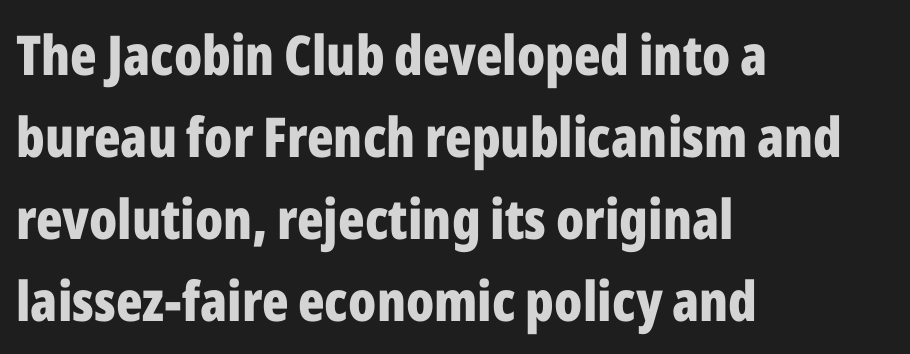
These lines are rendered in a variable-pitch font. The face used here is rendered with its standard letterfit. The strokes are fattened all the way to bold. The space beneath each line is pristine and unruled. The rendering shows plain stroke endings on the letterforms — a sans-serif design.
